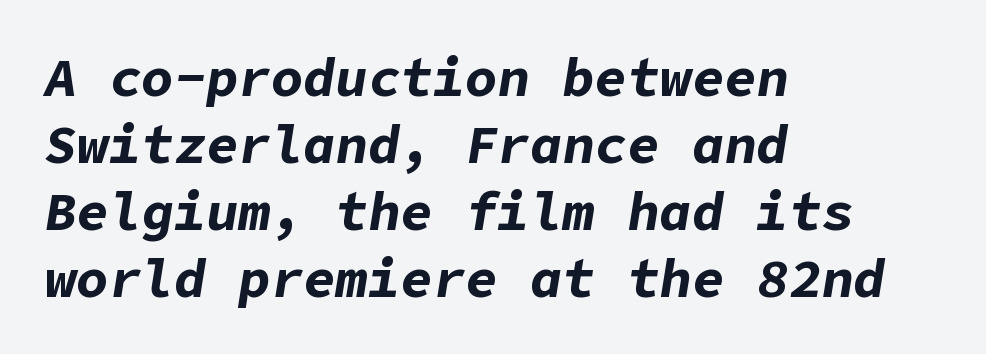
Q: Is the text bold? A: Yes.
Q: Is the text italic (slanted)? A: Yes, it leans right by about 9 degrees.
Q: Is the text underlined? A: No.
Q: How is the paragraph aligned? A: Left-aligned.
Q: Is the spacing between letters normal or unusually wide? A: Normal.
Q: Width (condensed, normal, or wide)? A: Normal.
Q: Stroke contrast? A: Low.
Q: x-height? A: Medium.
